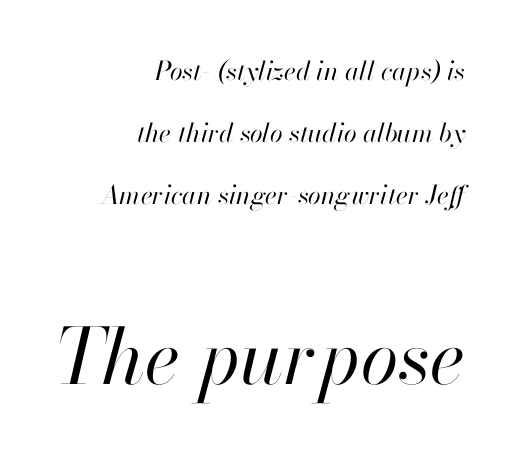
The image shows 77 px regular-weight type, italic (leaning right); set right-aligned, loose line spacing (2.38x), normal letter spacing, not underlined; the second (bottom) block is 2.96x larger; high stroke contrast and a small x-height.
